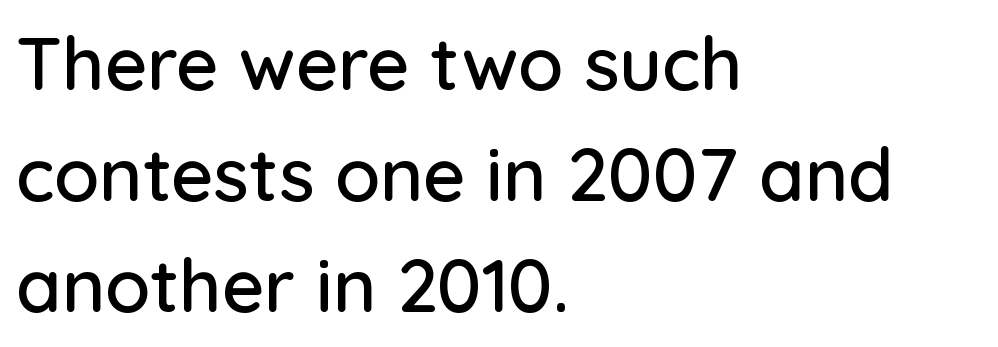
In terms of leading, this rendering sits right in the middle. All the whitespace from short lines collects on the right. Spacing verdict: proportional, widths tailored to each character. The tracking reads as untouched default to a designer's eye. Every character sits straight up, as roman type does. Honestly, there is no underline to notice here at all.
